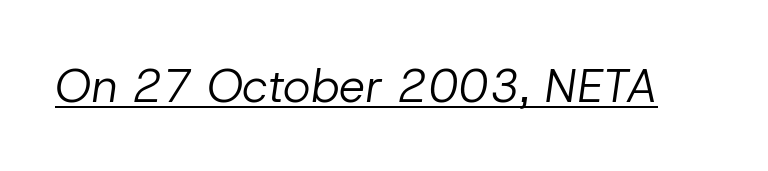
The image shows 47 px regular-weight type, italic (leaning right); set normal letter spacing, underlined; low stroke contrast and a medium x-height.
